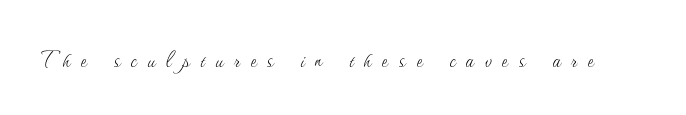
The image shows 28 px thin type; set unusually wide letter spacing (+0.38 em), not underlined; medium stroke contrast and a small x-height.
